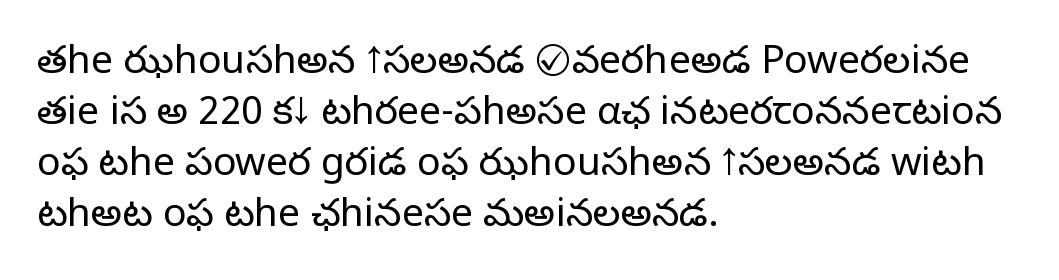
{"serif": "no", "italic": "no", "bold": "no", "weight": "light", "width": "normal", "stroke_contrast": "low", "x_height": "medium", "monospaced": "no", "underline": "no", "align": "left", "line_spacing": "normal", "line_spacing_ratio": 1.31, "letter_spacing": "normal", "letter_spacing_em": 0.0, "glyph_px": 39}
